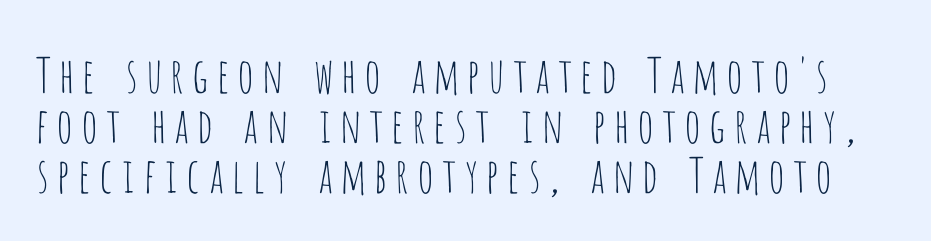
{"serif": "no", "italic": "no", "bold": "no", "weight": "thin", "width": "condensed", "stroke_contrast": "low", "x_height": "large", "monospaced": "no", "underline": "no", "line_spacing": "tight", "line_spacing_ratio": 1.04, "glyph_px": 48}
